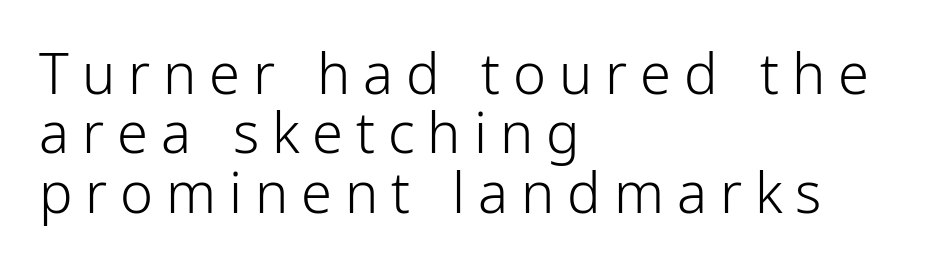
How would I describe the line gaps? Narrow and economical. A typesetter would call this proportional, since set widths differ per character. Just letters on the line, the space beneath them empty. This is not heavy type; no bold has been used. The paragraph has a hard left edge and a soft right edge.
